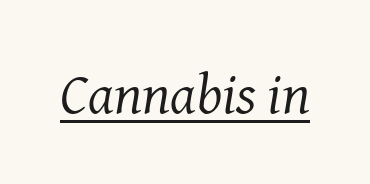
The image shows 57 px regular-weight serif type, italic (leaning right); set normal letter spacing, underlined; medium stroke contrast and a medium x-height.
